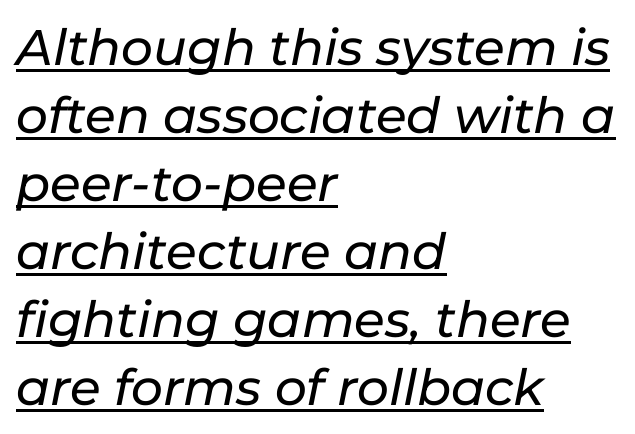
Q: Is the text italic (slanted)? A: Yes, it leans right by about 11 degrees.
Q: Is the text underlined? A: Yes.
Q: How is the paragraph aligned? A: Left-aligned.
Q: Is the spacing between letters normal or unusually wide? A: Normal.
Q: Is the spacing between lines tight, normal or loose? A: Normal.
Q: Width (condensed, normal, or wide)? A: Normal.
Q: Stroke contrast? A: Low.
Q: x-height? A: Medium.
Q: Monospaced? A: No.
